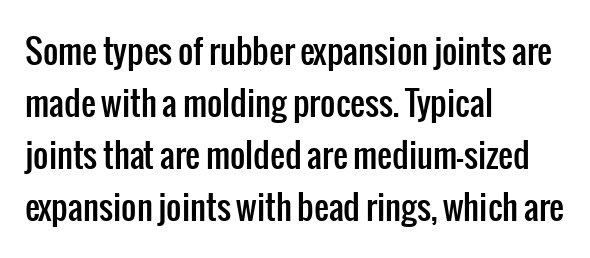
The lines sit at an ordinary, default distance from one another. The lines are quadded left. A clean baseline with only descenders dipping below it. Is this a fixed-width face? No — the glyphs have proportional, varying widths. These lines were composed using upright roman letters.
